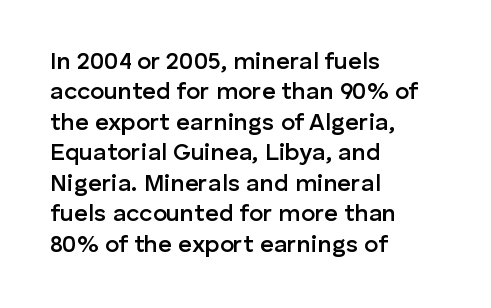
The paragraph shown leans on its left margin. A bit beefed up — I'd call it semibold rather than bold. The area under the type is left untouched. The horizontal fit of the characters is conventional and even. Students, observe: this is what conventionally led text looks like.
